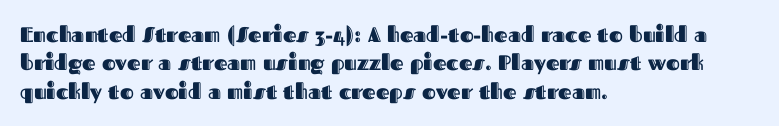
{"italic": "no", "underline": "no", "align": "left", "line_spacing": "normal", "line_spacing_ratio": 1.35, "letter_spacing": "normal", "letter_spacing_em": 0.0, "glyph_px": 21}
